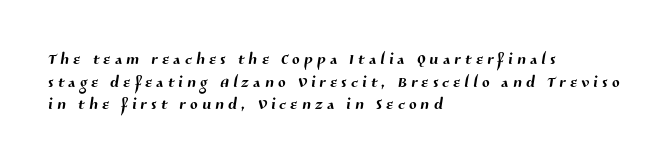
Plain, unruled lines of type. Horizontal alignment here is leftward, the default for most running prose. Substantial extra tracking has been applied to these lines. Baseline-to-baseline distance is barely more than the letter height.
